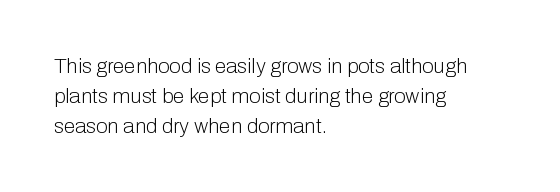
Quick note: interline space is typical. Nothing unusual about the tracking: characters are spaced as the font intends. Unmarked baselines from the first word to the last. No italicization has been applied; the sample stays upright.
